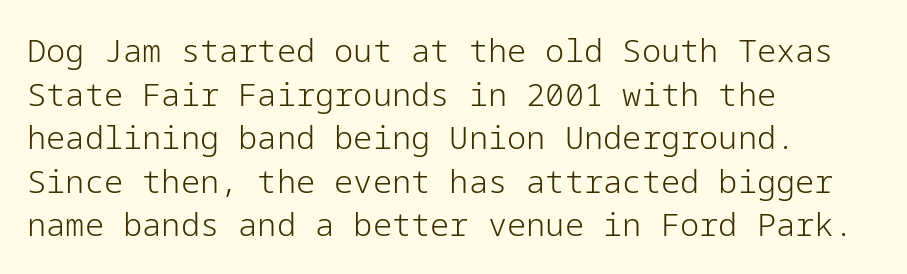
The image shows 32 px light sans-serif type, upright; set left-aligned, normal line spacing (1.36x), normal letter spacing, not underlined; low stroke contrast and a medium x-height.
